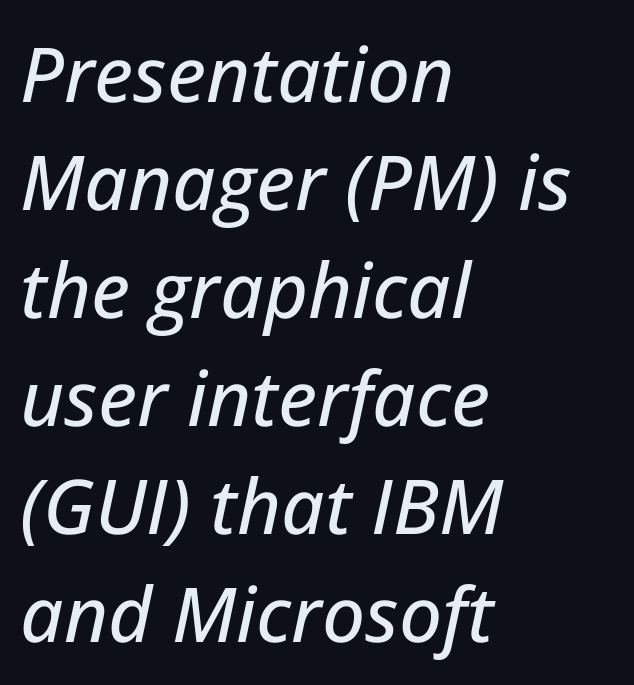
The image shows 76 px text type, italic (leaning right); set left-aligned, normal line spacing (1.42x), normal letter spacing, not underlined; low stroke contrast and a medium x-height.
